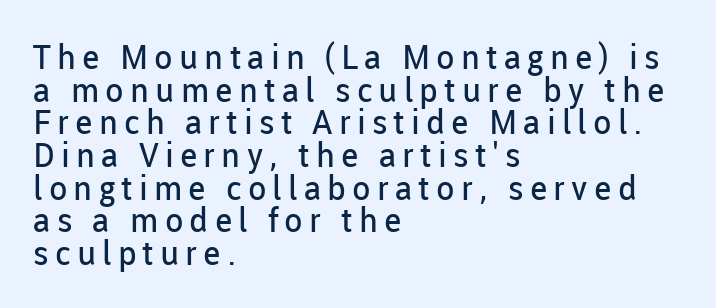
{"serif": "no", "italic": "no", "bold": "no", "weight": "regular", "width": "normal", "stroke_contrast": "low", "x_height": "medium", "monospaced": "no", "underline": "no", "align": "left", "line_spacing": "tight", "line_spacing_ratio": 0.96, "glyph_px": 34}
